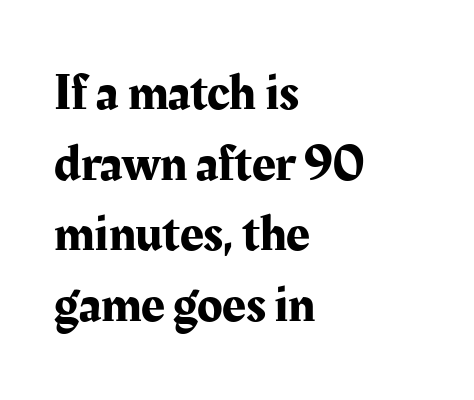
{"serif": "yes", "italic": "no", "width": "normal", "stroke_contrast": "medium", "x_height": "medium", "monospaced": "no", "underline": "no", "align": "left", "line_spacing": "normal", "line_spacing_ratio": 1.36, "letter_spacing": "normal", "letter_spacing_em": 0.0, "glyph_px": 52}
